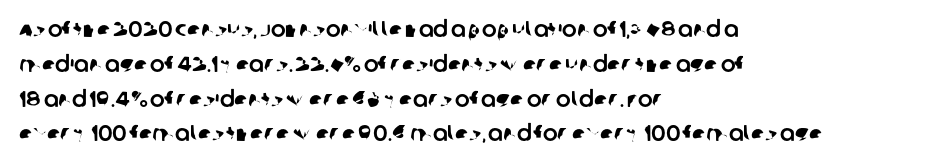
Check under the words: just untouched page. The rendering keeps characters at their native spacing. Successive baselines arrive at the customary interval. The typesetter chose a ragged-right arrangement here.
